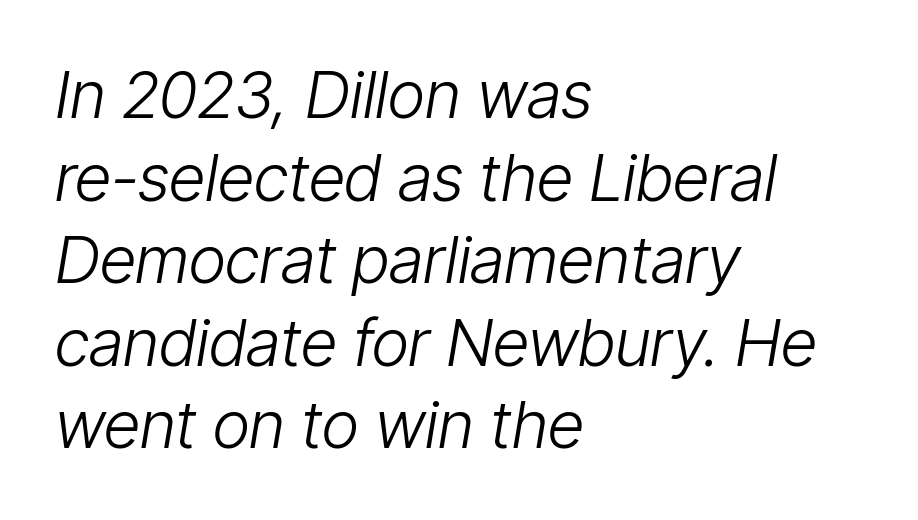
The image shows 65 px light, condensed type, italic (leaning right); set left-aligned, normal line spacing (1.27x), normal letter spacing, not underlined; low stroke contrast and a medium x-height.
